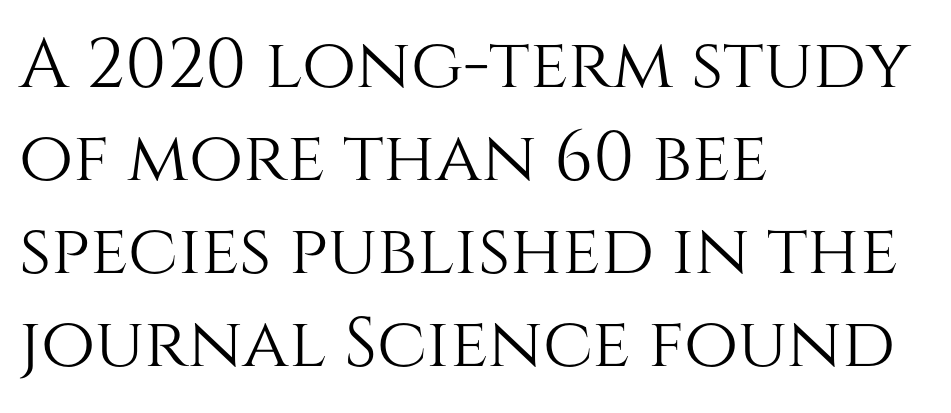
Q: Is the text italic (slanted)? A: No, it is upright.
Q: Is the text underlined? A: No.
Q: How is the paragraph aligned? A: Left-aligned.
Q: Is the spacing between letters normal or unusually wide? A: Normal.
Q: Is the spacing between lines tight, normal or loose? A: Normal.
Q: Width (condensed, normal, or wide)? A: Normal.
Q: Stroke contrast? A: Medium.
Q: x-height? A: Large.
Q: Monospaced? A: No.
